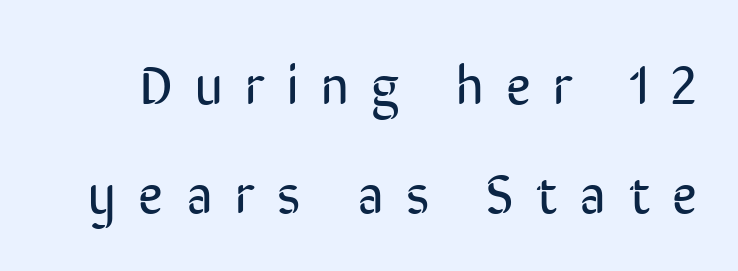
{"serif": "no", "italic": "no", "bold": "no", "weight": "regular", "width": "condensed", "stroke_contrast": "low", "x_height": "medium", "monospaced": "no", "underline": "no", "line_spacing": "loose", "line_spacing_ratio": 2.02, "letter_spacing": "wide", "letter_spacing_em": 0.42, "glyph_px": 54}
